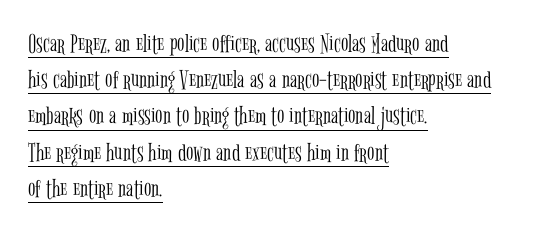
{"italic": "no", "bold": "no", "underline": "yes", "align": "left", "line_spacing": "normal", "line_spacing_ratio": 1.34, "letter_spacing": "normal", "letter_spacing_em": 0.0, "glyph_px": 27}
